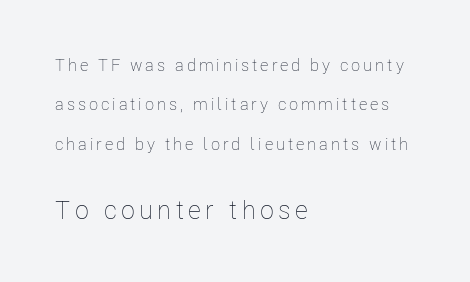
Q: Is the text bold? A: No.
Q: Is the text italic (slanted)? A: No, it is upright.
Q: Is the text underlined? A: No.
Q: How is the paragraph aligned? A: Left-aligned.
Q: Is the spacing between lines tight, normal or loose? A: Loose.
Q: Which block of text is set in a larger size, the first (top) or the second (bottom)? A: The second (bottom) one.
